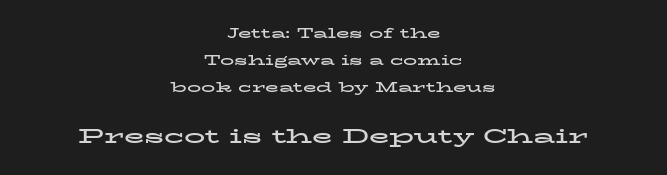
Typesetter's note: full bold, strokes at maximum text heaviness. Regarding leading, the lines here are spaced well apart. In this sample the second text group is rendered at the bigger scale. The face used here is rendered with its standard letterfit. Quick note: underline off.
